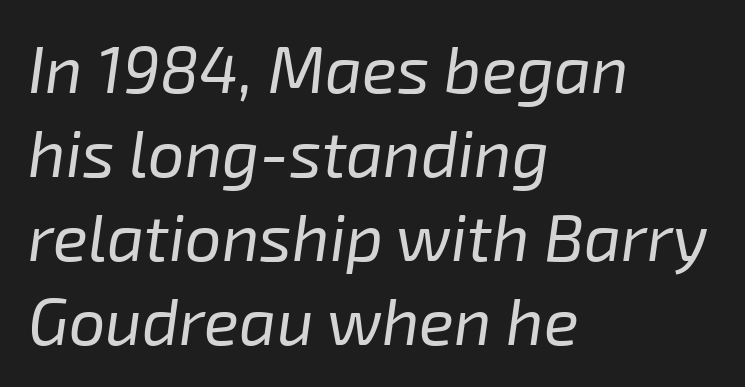
The passage shown has conventional tracking throughout. Spacing verdict: proportional, widths tailored to each character. Looking at the ascenders, they clearly lean. Letters have the restrained weight of plain body copy at most. Notice how the passage keeps a crisp vertical edge on the left only.
